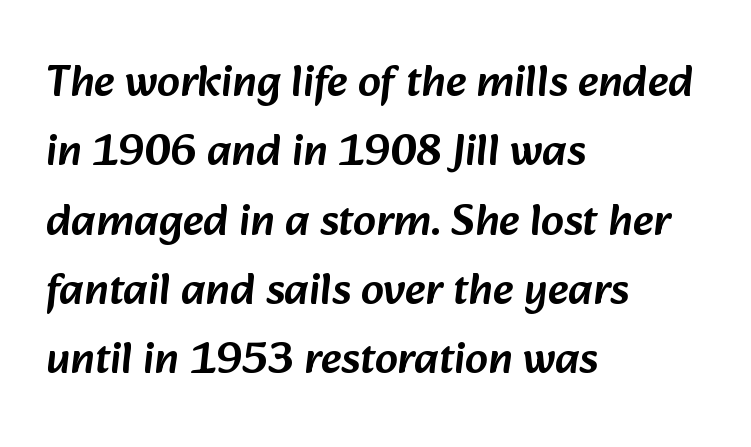
Q: Is the typeface a serif or a sans-serif typeface? A: Sans-serif.
Q: Is the text underlined? A: No.
Q: How is the paragraph aligned? A: Left-aligned.
Q: Is the spacing between letters normal or unusually wide? A: Normal.
Q: Is the spacing between lines tight, normal or loose? A: Normal.
Q: Width (condensed, normal, or wide)? A: Normal.
Q: Stroke contrast? A: Low.
Q: x-height? A: Medium.
Q: Monospaced? A: No.
